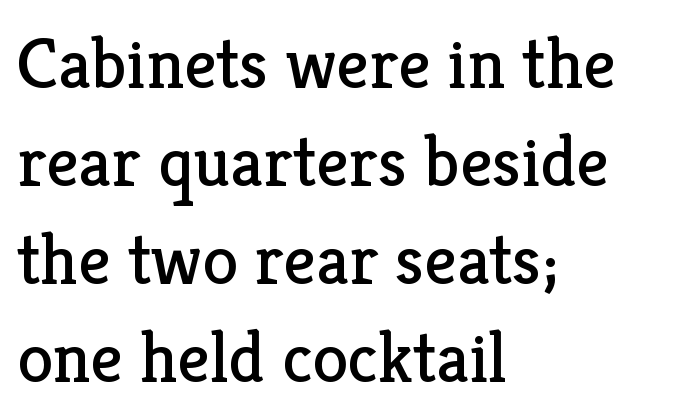
The axis of the letterforms is exactly vertical. This is not heavy type; no bold has been used. Underline: absent. The passage is arranged the way most books set body copy — flush left.
